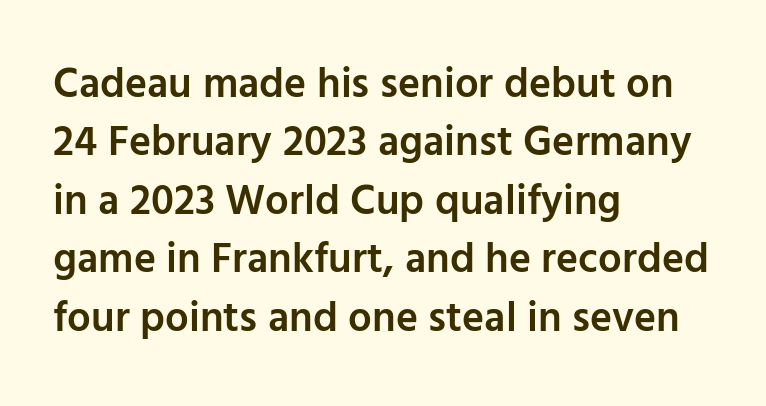
The image shows 42 px semibold sans-serif type, upright; set left-aligned, normal line spacing (1.39x), normal letter spacing, not underlined; low stroke contrast and a medium x-height.
